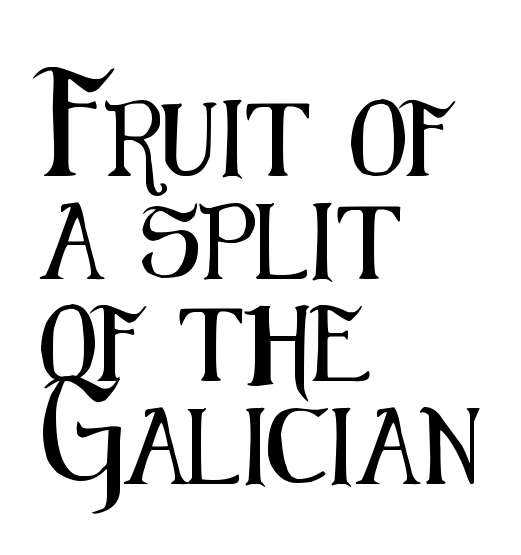
The image shows 75 px condensed type, upright; set left-aligned, normal line spacing (1.37x), normal letter spacing, not underlined; medium stroke contrast and a medium x-height.
